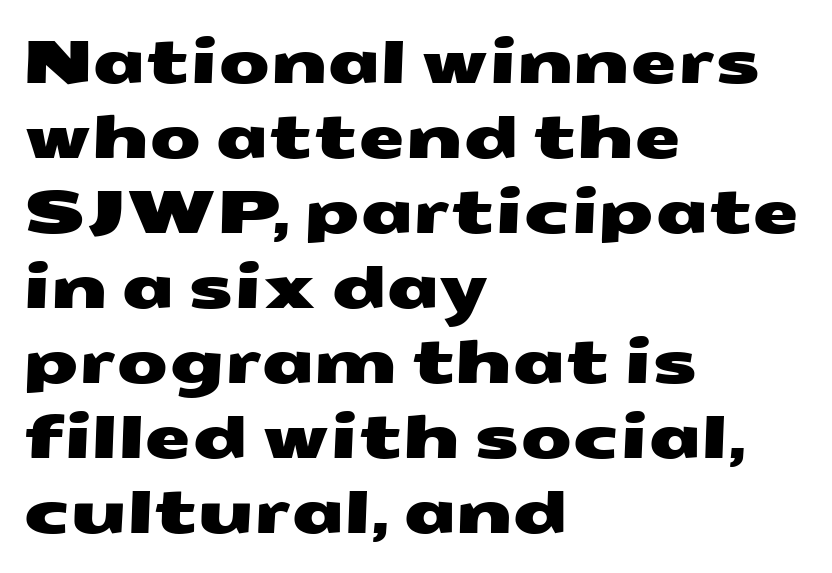
Bare-footed words on every line. Typeset ragged right — the left edge is the straight one. The passage shown is typed in a proportional face where columns would drift. In terms of letterform style, serifs are entirely absent. Interline gaps are of average width in this sample. Words appear dense and cohesive because spacing is normal.
